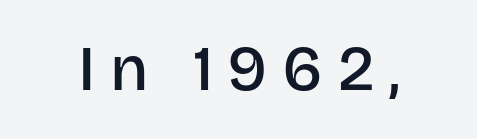
Do the characters align in a grid? No, the font is proportional. The type sits square on the baseline with zero lean. In terms of letterspacing, this is a distinctly airy, spread setting. Grotesque or geometric, the face here clearly has no serifs. Weight check: semibold — heavier than regular, not quite bold.
